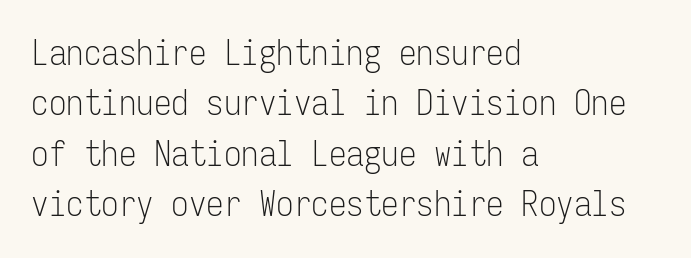
The image shows 35 px light, condensed sans-serif type, upright, monospaced; set left-aligned, normal line spacing (1.44x), normal letter spacing, not underlined; low stroke contrast and a medium x-height.
